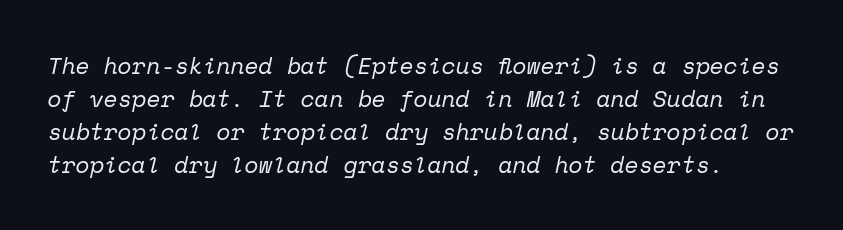
Rule under the text: the space is simply empty. Honestly, the row spacing looks completely unremarkable. The gaps between neighbouring characters are ordinary and unremarkable. A quiet, ordinary-to-light weight characterises the typeface.
